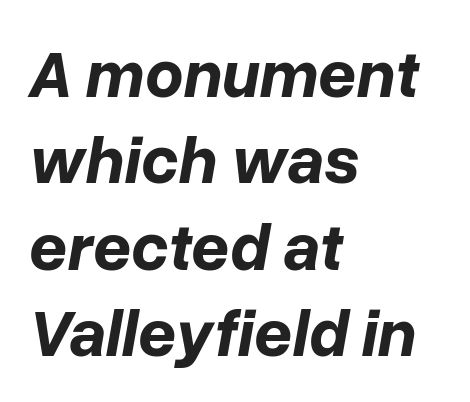
The letterforms sit shoulder to shoulder at normal distance. The font's italic variant was chosen for this text. Caption: bold face, heavy strokes. Notice how the passage keeps a crisp vertical edge on the left only. Check under the words: just untouched page. The rendering uses natural spacing where letterforms have individual widths.
